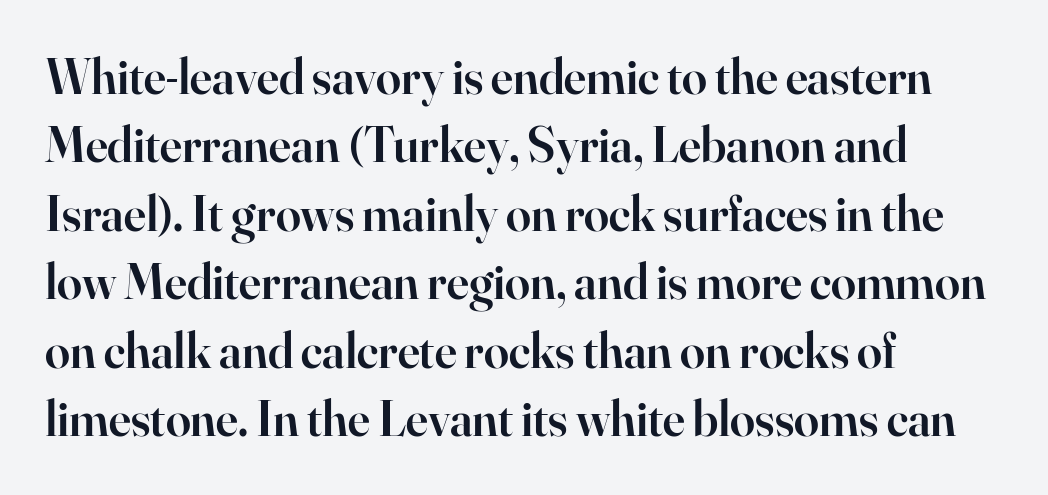
{"serif": "yes", "italic": "no", "bold": "semi", "weight": "semibold", "width": "normal", "stroke_contrast": "high", "x_height": "small", "monospaced": "no", "underline": "no", "align": "left", "line_spacing": "normal", "line_spacing_ratio": 1.37, "letter_spacing": "normal", "letter_spacing_em": 0.0, "glyph_px": 50}
